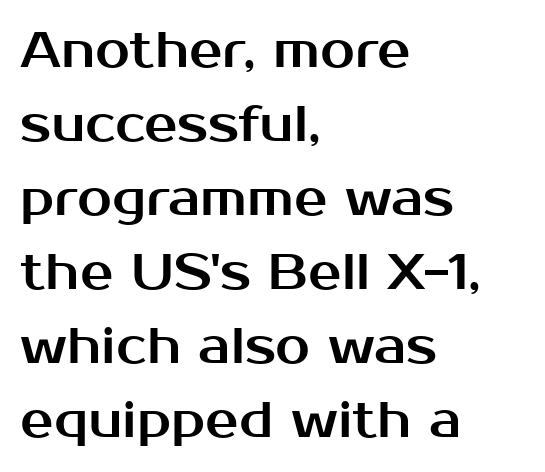
Q: Is the text italic (slanted)? A: No, it is upright.
Q: Is the typeface a serif or a sans-serif typeface? A: Sans-serif.
Q: Is the text underlined? A: No.
Q: How is the paragraph aligned? A: Left-aligned.
Q: Is the spacing between letters normal or unusually wide? A: Normal.
Q: Is the spacing between lines tight, normal or loose? A: Normal.
Q: Width (condensed, normal, or wide)? A: Normal.
Q: Stroke contrast? A: Medium.
Q: x-height? A: Medium.
Q: Monospaced? A: No.
